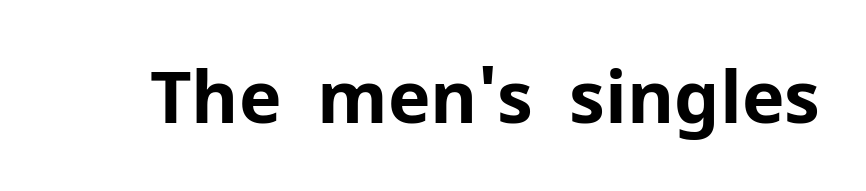
Q: Is the text bold? A: Yes.
Q: Is the text italic (slanted)? A: No, it is upright.
Q: Is the typeface a serif or a sans-serif typeface? A: Sans-serif.
Q: Is the text underlined? A: No.
Q: Is the spacing between letters normal or unusually wide? A: Normal.
Q: Width (condensed, normal, or wide)? A: Normal.
Q: Stroke contrast? A: Low.
Q: x-height? A: Medium.
Q: Monospaced? A: No.
